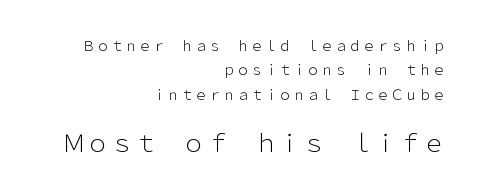
Q: Is the text bold? A: No.
Q: Is the text italic (slanted)? A: No, it is upright.
Q: Is the text underlined? A: No.
Q: How is the paragraph aligned? A: Right-aligned.
Q: Is the spacing between letters normal or unusually wide? A: Normal.
Q: Which block of text is set in a larger size, the first (top) or the second (bottom)? A: The second (bottom) one.
